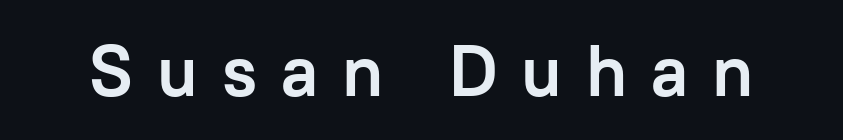
{"serif": "no", "italic": "no", "bold": "yes", "weight": "semibold", "width": "normal", "stroke_contrast": "low", "x_height": "medium", "monospaced": "no", "underline": "no", "letter_spacing": "wide", "letter_spacing_em": 0.33, "glyph_px": 72}
